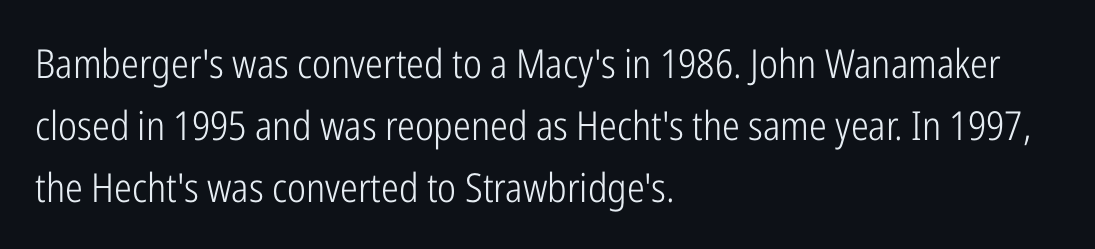
The image shows 40 px light, condensed sans-serif type, upright; set left-aligned, normal line spacing (1.55x), normal letter spacing, not underlined; low stroke contrast and a medium x-height.
